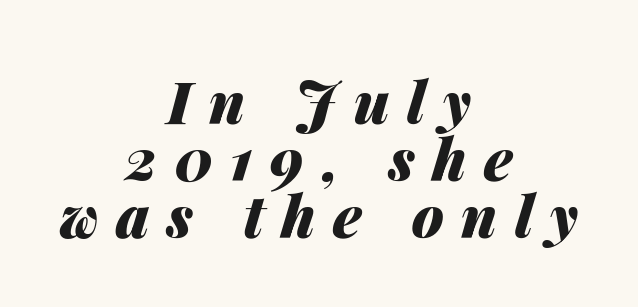
Q: Is the text bold? A: Yes.
Q: Is the text italic (slanted)? A: Yes, it leans right by about 14 degrees.
Q: Is the text underlined? A: No.
Q: How is the paragraph aligned? A: Centered.
Q: Is the spacing between letters normal or unusually wide? A: Unusually wide.
Q: Is the spacing between lines tight, normal or loose? A: Tight.
Q: Width (condensed, normal, or wide)? A: Normal.
Q: Stroke contrast? A: Medium.
Q: x-height? A: Medium.
Q: Monospaced? A: No.
